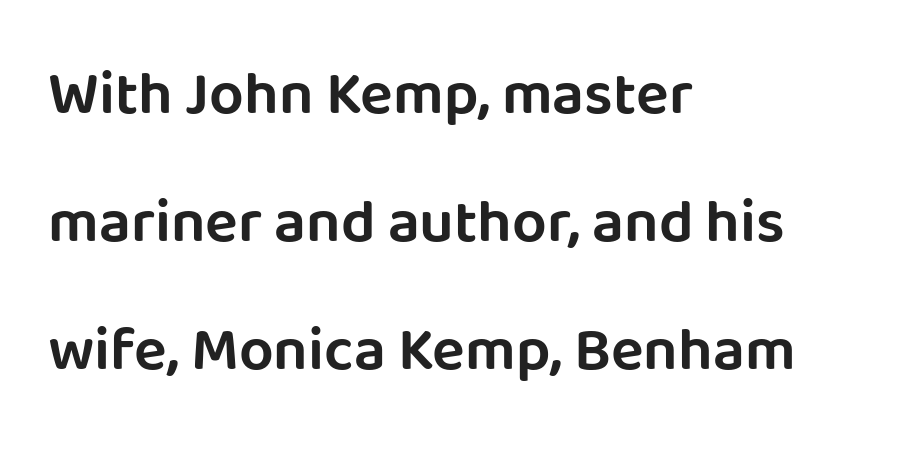
The image shows 61 px sans-serif type, upright; set left-aligned, loose line spacing (2.1x), normal letter spacing, not underlined; low stroke contrast and a large x-height.
